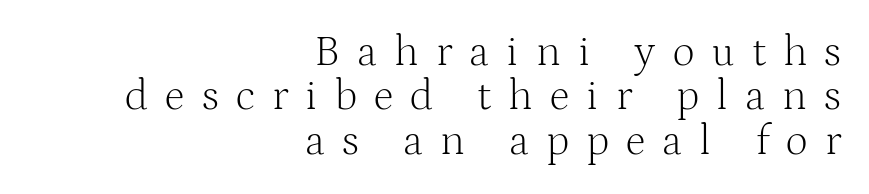
Q: Is the text bold? A: No.
Q: Is the text italic (slanted)? A: No, it is upright.
Q: Is the typeface a serif or a sans-serif typeface? A: Serif.
Q: Is the text underlined? A: No.
Q: How is the paragraph aligned? A: Right-aligned.
Q: Is the spacing between letters normal or unusually wide? A: Unusually wide.
Q: Is the spacing between lines tight, normal or loose? A: Tight.
Q: Width (condensed, normal, or wide)? A: Normal.
Q: Stroke contrast? A: Medium.
Q: x-height? A: Medium.
Q: Monospaced? A: No.
